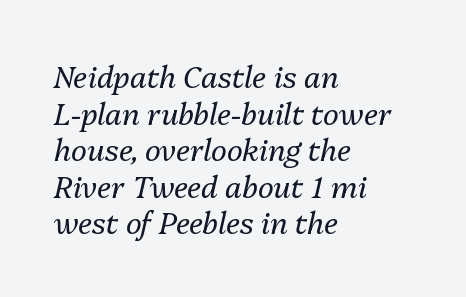
Just letters on the line, the space beneath them empty. A student would call this left alignment; a typographer would say flush left, rag right. Varying glyph widths throughout — classic text-font behaviour. The axis of the letterforms is tilted away from vertical. The line texture is even and compact thanks to regular tracking.
